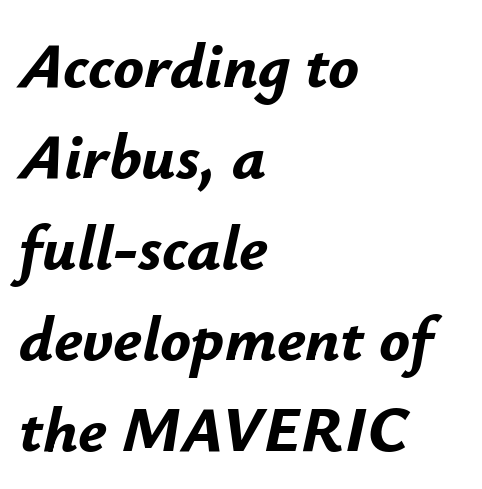
The image shows 64 px bold type, italic (leaning right); set left-aligned, normal line spacing (1.42x), normal letter spacing, not underlined; low stroke contrast and a small x-height.
